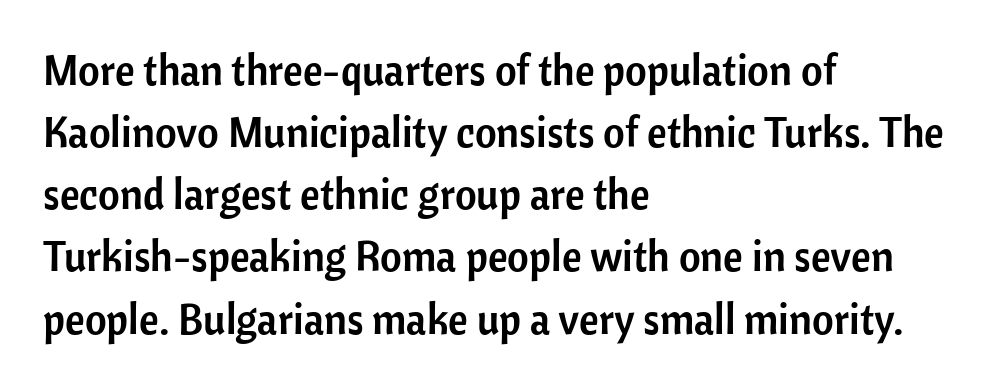
{"serif": "no", "italic": "no", "width": "normal", "stroke_contrast": "low", "x_height": "medium", "monospaced": "no", "underline": "no", "align": "left", "line_spacing": "normal", "line_spacing_ratio": 1.48, "letter_spacing": "normal", "letter_spacing_em": 0.0, "glyph_px": 42}
